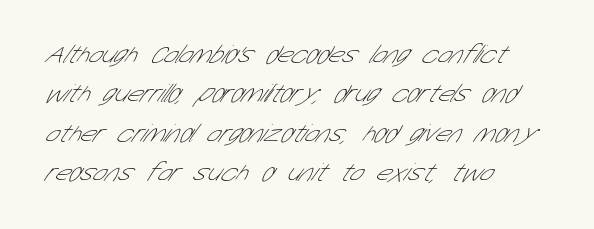
Baseline-to-baseline distance is the conventional proportion of letter height. Ink coverage per letter is moderate at most. Clear beneath every line of the passage. Is the letter spacing exaggerated? No — it looks like the ordinary default.
